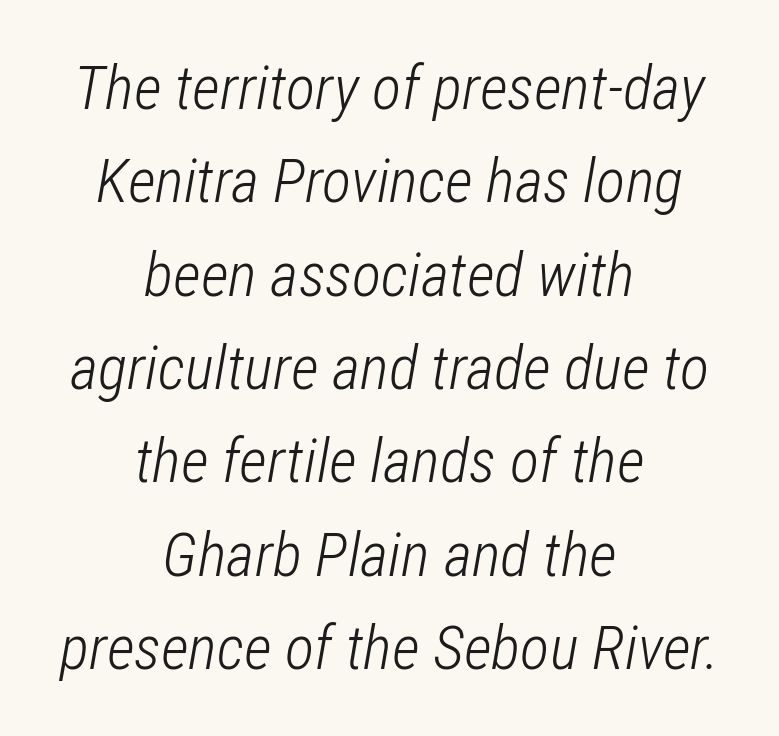
Q: Is the text bold? A: No.
Q: Is the text italic (slanted)? A: Yes, it leans right by about 12 degrees.
Q: Is the text underlined? A: No.
Q: How is the paragraph aligned? A: Centered.
Q: Is the spacing between letters normal or unusually wide? A: Normal.
Q: Is the spacing between lines tight, normal or loose? A: Normal.
Q: Width (condensed, normal, or wide)? A: Condensed.
Q: Stroke contrast? A: Low.
Q: x-height? A: Medium.
Q: Monospaced? A: No.
